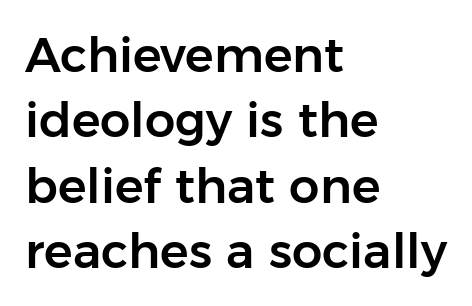
The image shows 48 px sans-serif type, upright; set left-aligned, normal line spacing (1.36x), normal letter spacing, not underlined; low stroke contrast and a medium x-height.
